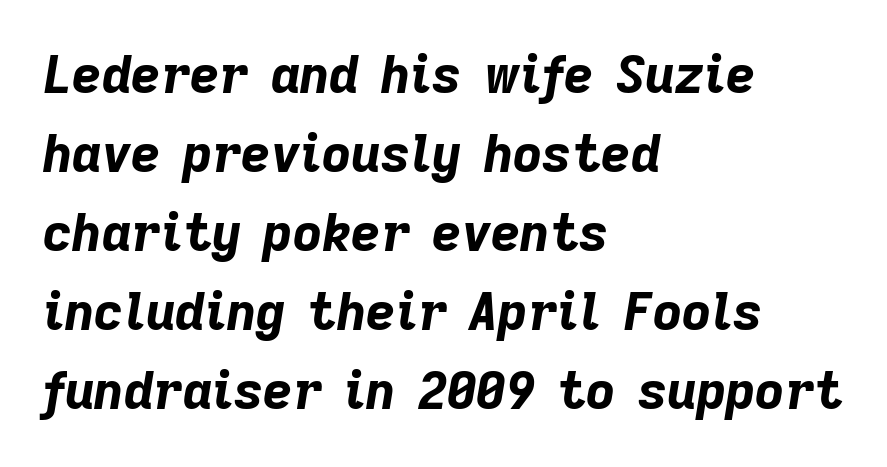
Q: Is the text bold? A: Yes.
Q: Is the text italic (slanted)? A: Yes, it leans right by about 9 degrees.
Q: Is the text underlined? A: No.
Q: How is the paragraph aligned? A: Left-aligned.
Q: Is the spacing between letters normal or unusually wide? A: Normal.
Q: Is the spacing between lines tight, normal or loose? A: Normal.
Q: Width (condensed, normal, or wide)? A: Normal.
Q: Stroke contrast? A: Low.
Q: x-height? A: Medium.
Q: Monospaced? A: No.
